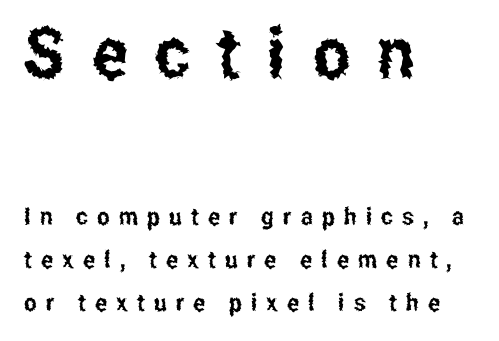
The type is letterspaced generously, with wide tracking. Whoever set this made the first block the dominant, larger element. Is this a fixed-width face? No — the glyphs have proportional, varying widths. A classic flush-left, rag-right setting is used for this passage. The space directly below the letters is spotless. The designer went with a sans here, leaving each stem footless.
